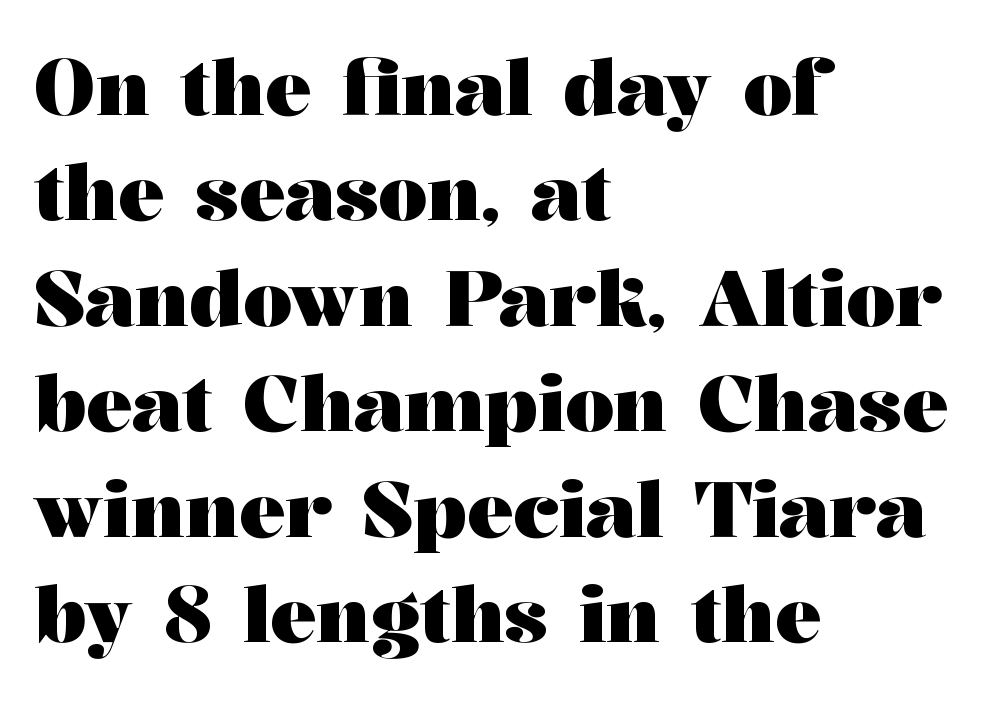
{"serif": "yes", "italic": "no", "bold": "yes", "weight": "heavy", "width": "wide", "stroke_contrast": "medium", "x_height": "medium", "monospaced": "no", "underline": "no", "align": "left", "line_spacing": "normal", "line_spacing_ratio": 1.37, "letter_spacing": "normal", "letter_spacing_em": 0.0, "glyph_px": 77}
